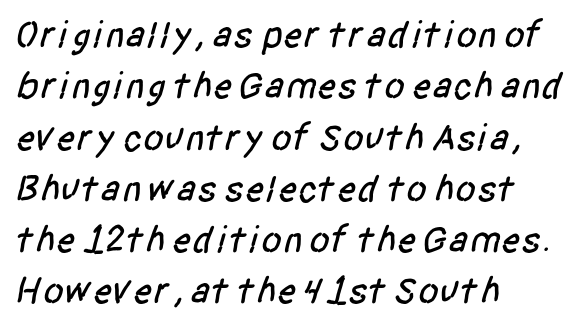
Q: Is the typeface a serif or a sans-serif typeface? A: Sans-serif.
Q: Is the text underlined? A: No.
Q: How is the paragraph aligned? A: Left-aligned.
Q: Is the spacing between letters normal or unusually wide? A: Normal.
Q: Is the spacing between lines tight, normal or loose? A: Normal.
Q: Width (condensed, normal, or wide)? A: Condensed.
Q: Stroke contrast? A: Low.
Q: x-height? A: Large.
Q: Monospaced? A: No.
